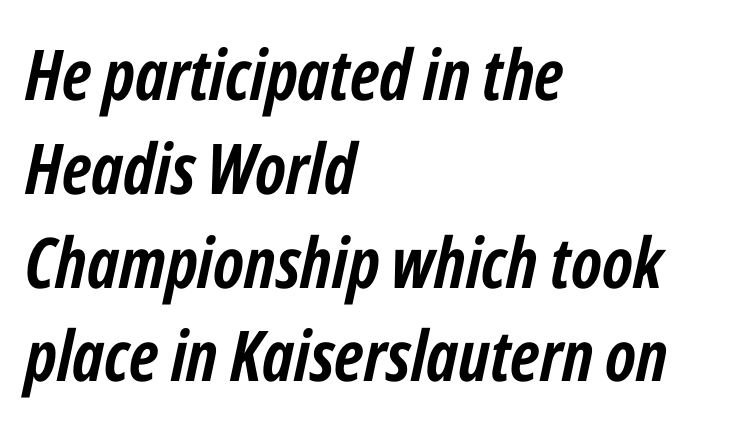
The image shows 70 px semibold, condensed type, italic (leaning right); set left-aligned, normal line spacing (1.34x), normal letter spacing, not underlined; low stroke contrast and a medium x-height.
